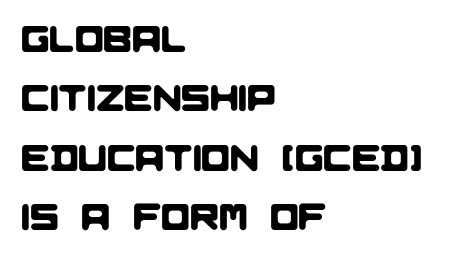
Q: Is the typeface a serif or a sans-serif typeface? A: Sans-serif.
Q: Is the text underlined? A: No.
Q: How is the paragraph aligned? A: Left-aligned.
Q: Is the spacing between letters normal or unusually wide? A: Normal.
Q: Is the spacing between lines tight, normal or loose? A: Normal.
Q: Width (condensed, normal, or wide)? A: Normal.
Q: Stroke contrast? A: Low.
Q: x-height? A: Large.
Q: Monospaced? A: No.
